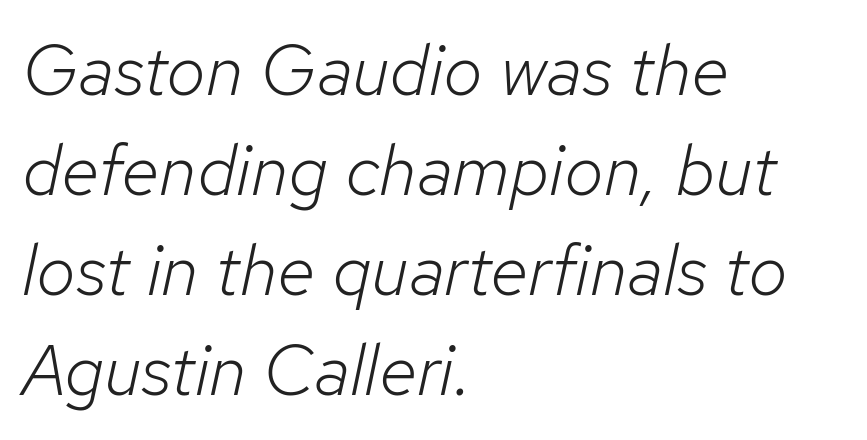
Stems and bowls with no extra thickness — not bold. If you measured baseline to baseline, you'd find a middling distance. This sample has the flowing, uneven cadence of proportional lettering. These lines keep a tight, regular rhythm from letter to letter. Typeset ragged right — the left edge is the straight one. Unmarked baselines from the first word to the last.
